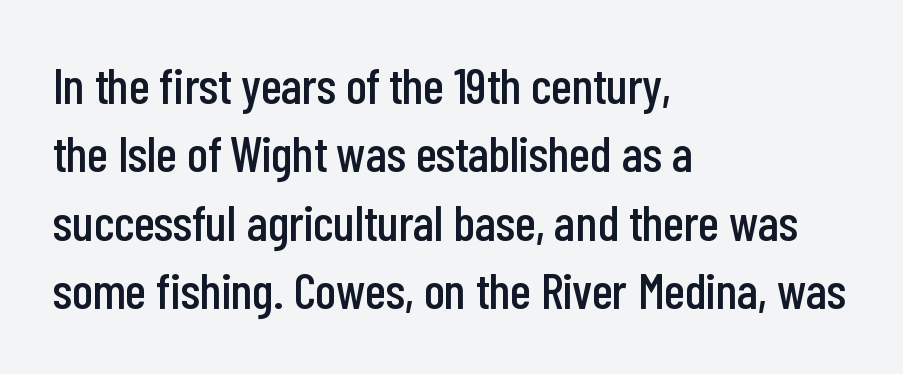
Q: Is the text italic (slanted)? A: No, it is upright.
Q: Is the typeface a serif or a sans-serif typeface? A: Sans-serif.
Q: Is the text underlined? A: No.
Q: How is the paragraph aligned? A: Left-aligned.
Q: Is the spacing between letters normal or unusually wide? A: Normal.
Q: Is the spacing between lines tight, normal or loose? A: Normal.
Q: Width (condensed, normal, or wide)? A: Condensed.
Q: Stroke contrast? A: Low.
Q: x-height? A: Medium.
Q: Monospaced? A: No.
